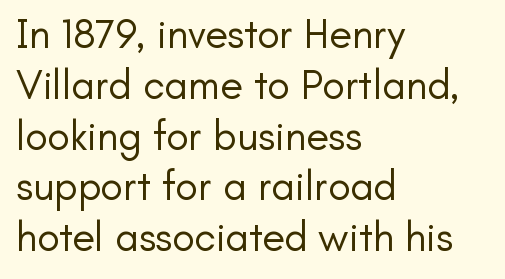
The image shows 42 px regular-weight sans-serif type, upright; set left-aligned, line spacing 1.21x, normal letter spacing, not underlined; low stroke contrast and a small x-height.
